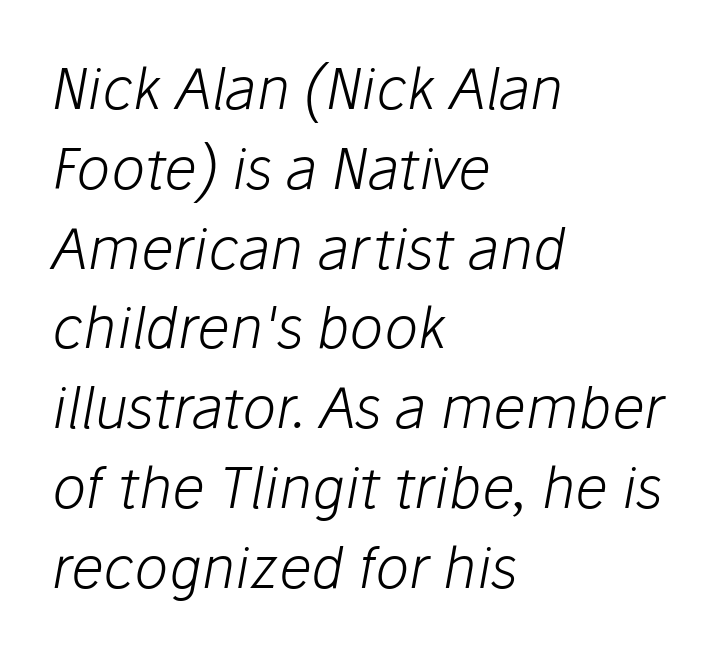
{"italic": "yes", "lean": "right", "slant_degrees": 10, "bold": "no", "weight": "light", "width": "normal", "stroke_contrast": "low", "x_height": "medium", "monospaced": "no", "underline": "no", "align": "left", "line_spacing": "normal", "line_spacing_ratio": 1.4, "letter_spacing": "normal", "letter_spacing_em": 0.0, "glyph_px": 57}
